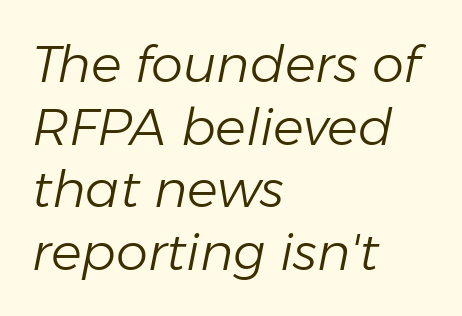
Q: Is the text bold? A: No.
Q: Is the text italic (slanted)? A: Yes, it leans right by about 11 degrees.
Q: Is the text underlined? A: No.
Q: How is the paragraph aligned? A: Left-aligned.
Q: Is the spacing between letters normal or unusually wide? A: Normal.
Q: Width (condensed, normal, or wide)? A: Normal.
Q: Stroke contrast? A: Low.
Q: x-height? A: Medium.
Q: Monospaced? A: No.
